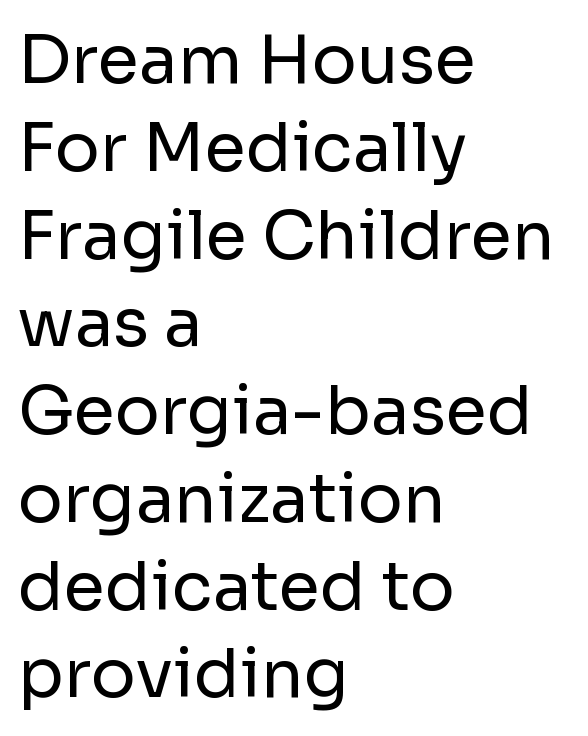
Q: Is the text bold? A: No.
Q: Is the text italic (slanted)? A: No, it is upright.
Q: Is the typeface a serif or a sans-serif typeface? A: Sans-serif.
Q: Is the text underlined? A: No.
Q: How is the paragraph aligned? A: Left-aligned.
Q: Is the spacing between letters normal or unusually wide? A: Normal.
Q: Is the spacing between lines tight, normal or loose? A: Normal.
Q: Width (condensed, normal, or wide)? A: Normal.
Q: Stroke contrast? A: Low.
Q: x-height? A: Medium.
Q: Monospaced? A: No.
